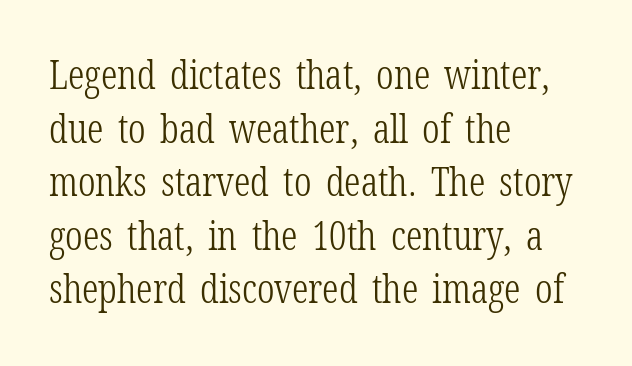
Between one letter and the next there's only the usual sliver of space. Compared with a centered layout, this one pins lines to the left instead. This sample has the flowing, uneven cadence of proportional lettering. Lines of text with bare space underneath. In terms of letterform style, serifs are clearly present. Caption: face not bold, strokes unweighted.
